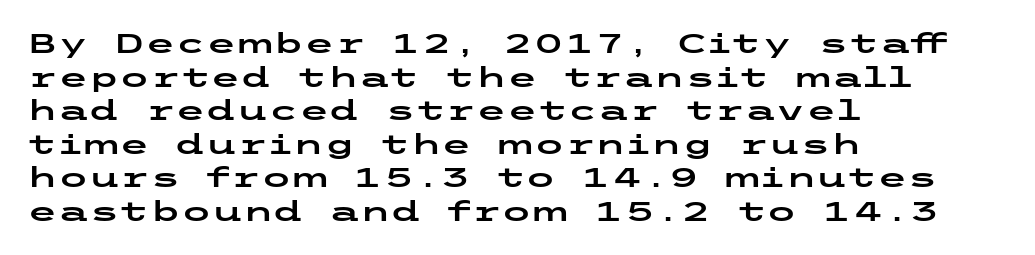
{"serif": "no", "italic": "no", "width": "wide", "stroke_contrast": "low", "x_height": "medium", "underline": "no", "align": "left", "line_spacing_ratio": 1.2, "letter_spacing": "normal", "letter_spacing_em": 0.0, "glyph_px": 28}
